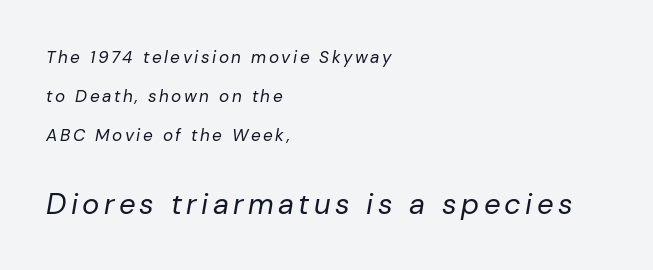
Q: Is the text bold? A: No.
Q: Is the text italic (slanted)? A: Yes, it leans right by about 10 degrees.
Q: Is the text underlined? A: No.
Q: How is the paragraph aligned? A: Left-aligned.
Q: Is the spacing between lines tight, normal or loose? A: Loose.
Q: Which block of text is set in a larger size, the first (top) or the second (bottom)? A: The second (bottom) one.
Q: Width (condensed, normal, or wide)? A: Normal.
Q: Stroke contrast? A: Low.
Q: x-height? A: Medium.
Q: Monospaced? A: No.
